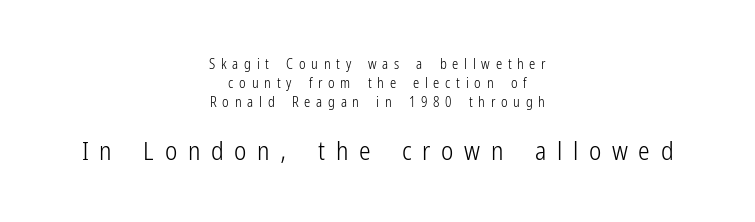
{"italic": "no", "bold": "no", "underline": "no", "align": "center", "line_spacing": "normal", "line_spacing_ratio": 1.36, "letter_spacing": "wide", "letter_spacing_em": 0.41, "larger_block": "second", "size_ratio": 1.86, "glyph_px": 26}
